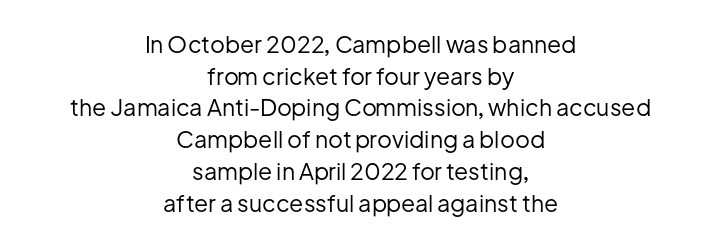
The image shows 23 px text type, upright; set centered, normal line spacing (1.38x), normal letter spacing, not underlined.
